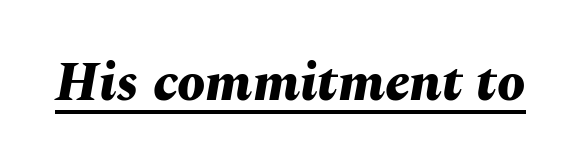
{"italic": "yes", "lean": "right", "slant_degrees": 10, "bold": "yes", "weight": "bold", "width": "normal", "stroke_contrast": "medium", "x_height": "medium", "monospaced": "no", "underline": "yes", "letter_spacing": "normal", "letter_spacing_em": 0.0, "glyph_px": 56}
